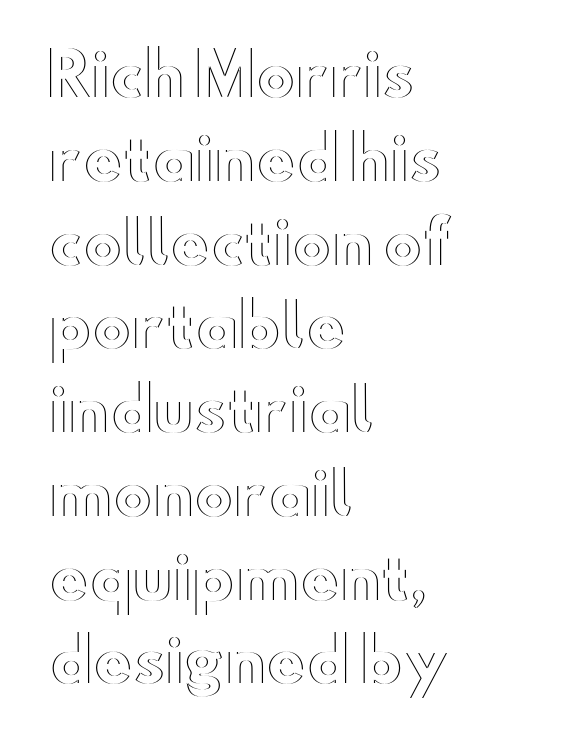
Is there much room between lines? A standard amount, neither cramped nor airy. There is no visible air inserted between adjacent glyphs. Short and long lines alike share a common starting point at left. Clear beneath every line of the passage. Proportional: the letters do not fall into vertical columns. The type sits square on the baseline with zero lean.
